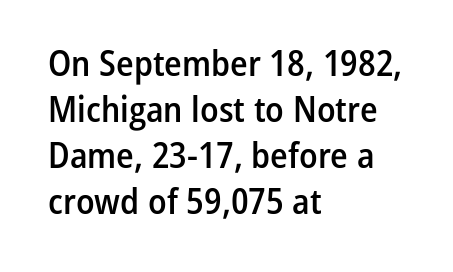
The image shows 36 px semibold, condensed sans-serif type, upright; set left-aligned, normal line spacing (1.28x), normal letter spacing, not underlined; low stroke contrast and a medium x-height.
